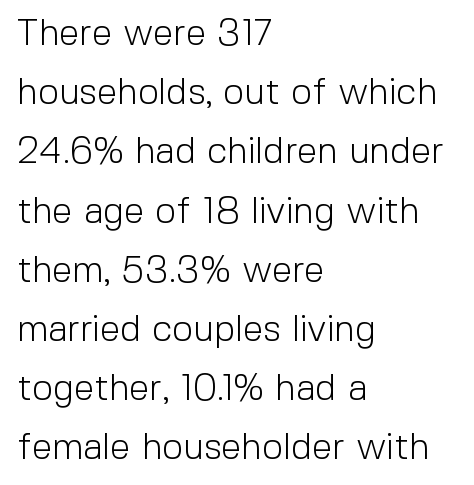
Posture: vertical. The text was rendered using a sans face with plain stroke endings. The letterforms sit shoulder to shoulder at normal distance. A classic flush-left, rag-right setting is used for this passage.
